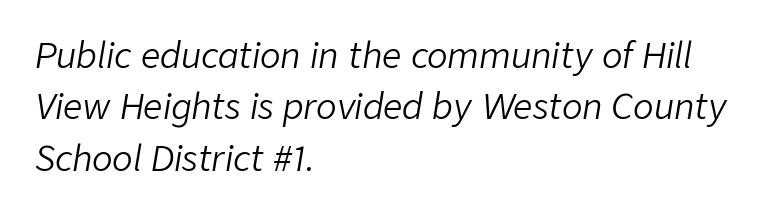
The image shows 34 px light type, italic (leaning right); set left-aligned, normal line spacing (1.51x), normal letter spacing, not underlined; low stroke contrast and a medium x-height.
